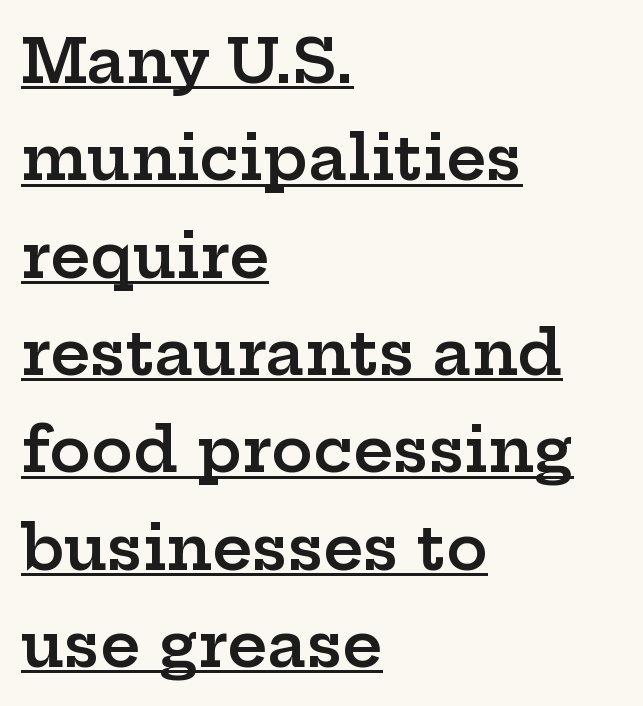
Q: Is the text bold? A: Semi-bold.
Q: Is the text italic (slanted)? A: No, it is upright.
Q: Is the typeface a serif or a sans-serif typeface? A: Serif.
Q: Is the text underlined? A: Yes.
Q: How is the paragraph aligned? A: Left-aligned.
Q: Is the spacing between letters normal or unusually wide? A: Normal.
Q: Is the spacing between lines tight, normal or loose? A: Normal.
Q: Width (condensed, normal, or wide)? A: Wide.
Q: Stroke contrast? A: Low.
Q: x-height? A: Medium.
Q: Monospaced? A: No.
